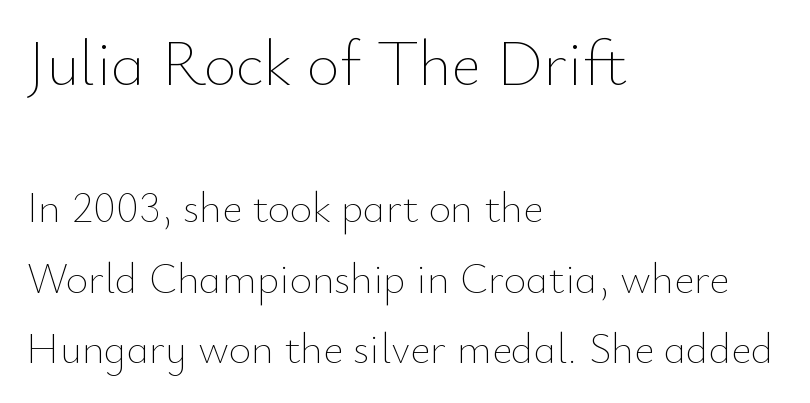
Compare the two chunks: the upper has the greater cap height. Does the lettering tilt? It doesn't — this is upright. The ragged edge is on the right, which tells us the setting is flush left. Default kerning and tracking; the words read as compact shapes. Quick note: underline off.
